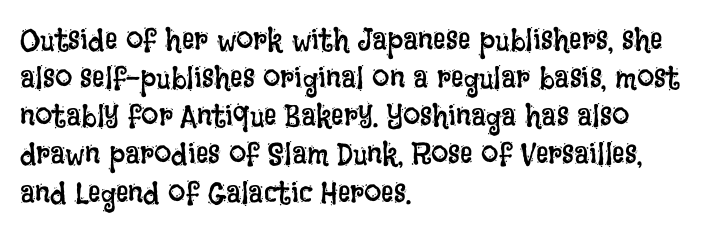
Q: Is the text bold? A: No.
Q: Is the text italic (slanted)? A: No, it is upright.
Q: Is the text underlined? A: No.
Q: How is the paragraph aligned? A: Left-aligned.
Q: Is the spacing between letters normal or unusually wide? A: Normal.
Q: Width (condensed, normal, or wide)? A: Condensed.
Q: Stroke contrast? A: Low.
Q: x-height? A: Large.
Q: Monospaced? A: No.
